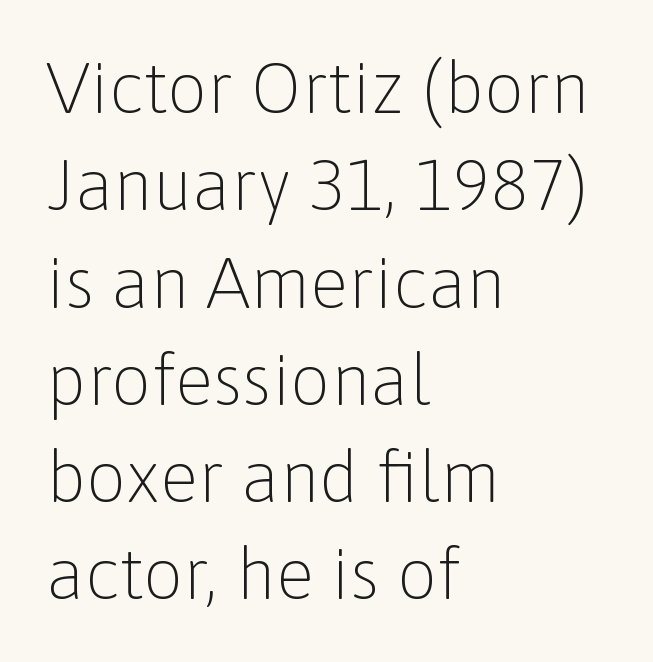
The image shows 71 px light sans-serif type, upright; set left-aligned, normal line spacing (1.37x), normal letter spacing, not underlined; low stroke contrast and a medium x-height.
